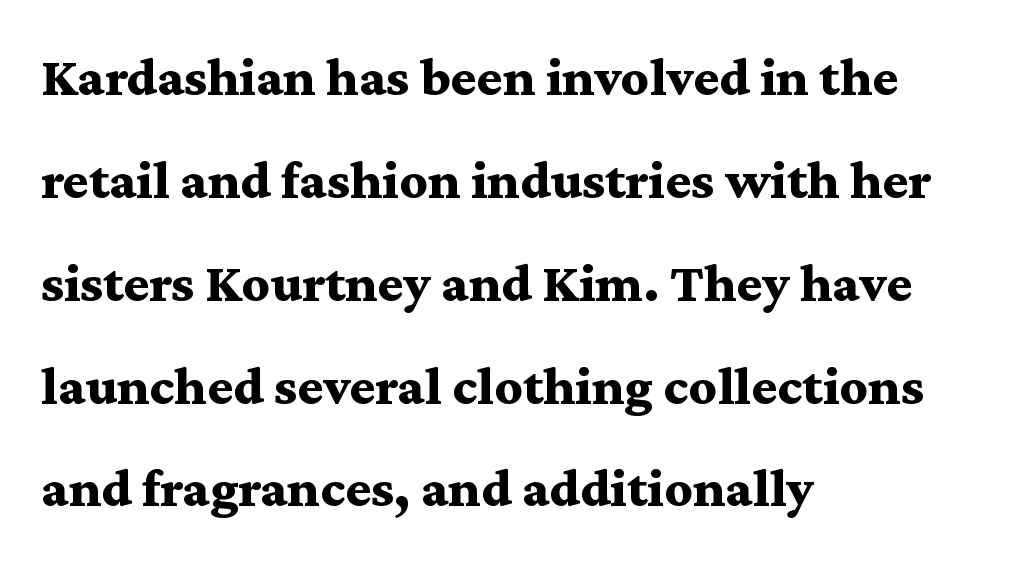
Has an underline been added? It has not. Line starts are locked; line ends wander. Summary of weight: heavy, a full bold. The font's upright variant was chosen for this text.
